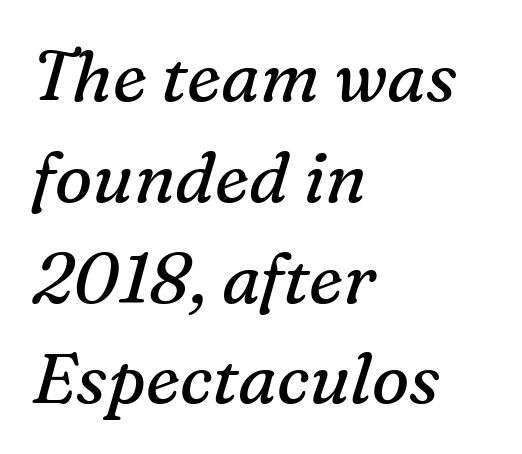
The image shows 70 px regular-weight serif type, italic (leaning right); set left-aligned, normal line spacing (1.44x), normal letter spacing, not underlined; medium stroke contrast and a medium x-height.
